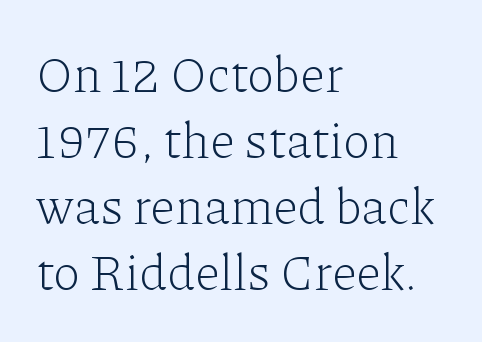
Standard letterfit; no display-style spreading of the glyphs. In terms of leading, this rendering sits right in the middle. The passage shown is not bold in any degree. Varying glyph widths throughout — classic text-font behaviour. Look at the bottom of the vertical strokes: they flare into serifs here.
